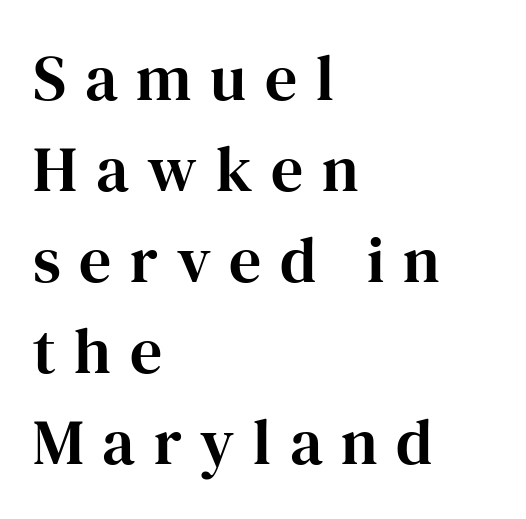
{"serif": "yes", "italic": "no", "width": "normal", "stroke_contrast": "high", "x_height": "medium", "monospaced": "no", "underline": "no", "align": "left", "line_spacing": "normal", "line_spacing_ratio": 1.42, "letter_spacing": "wide", "letter_spacing_em": 0.29, "glyph_px": 64}
